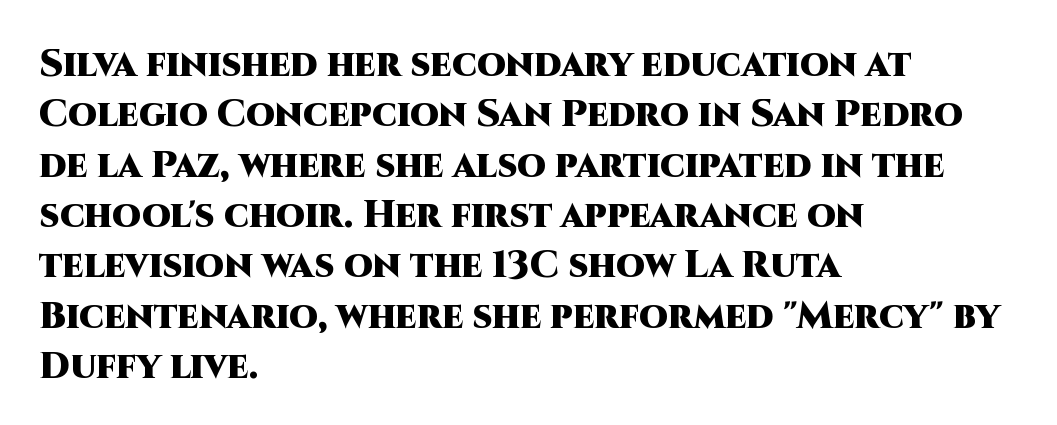
The image shows 37 px heavy sans-serif type, upright; set left-aligned, normal line spacing (1.36x), normal letter spacing, not underlined; high stroke contrast and a large x-height.
